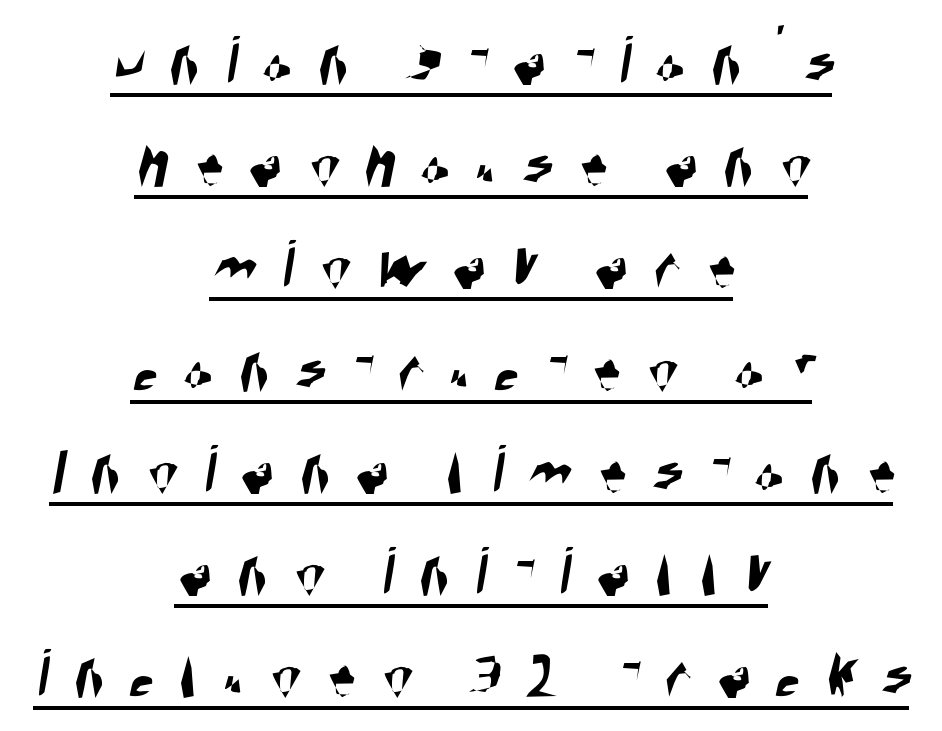
{"serif": "no", "width": "condensed", "stroke_contrast": "high", "x_height": "large", "monospaced": "no", "underline": "yes", "align": "center", "line_spacing": "normal", "line_spacing_ratio": 1.46, "letter_spacing": "wide", "letter_spacing_em": 0.36, "glyph_px": 70}
